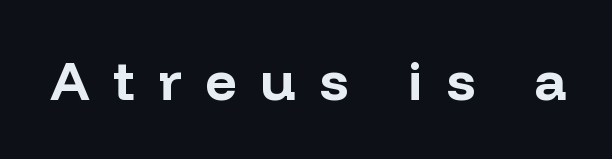
Note the varied advance widths — an 'i' is clearly narrower than an 'm'. The gap between lines stays unmarked. I'd call this a sans setting — the letters go barefoot. The strokes are fattened all the way to bold. Honestly, the letter spacing is so wide it's the main thing you notice.
